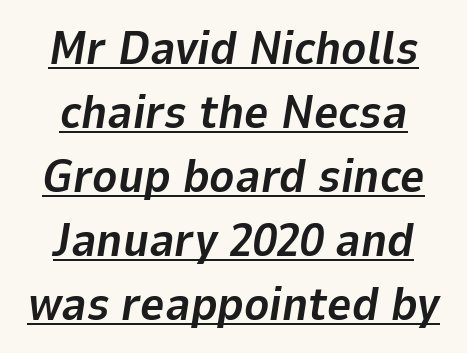
Q: Is the text bold? A: Yes.
Q: Is the text italic (slanted)? A: Yes, it leans right by about 9 degrees.
Q: Is the text underlined? A: Yes.
Q: How is the paragraph aligned? A: Centered.
Q: Is the spacing between letters normal or unusually wide? A: Normal.
Q: Is the spacing between lines tight, normal or loose? A: Normal.
Q: Width (condensed, normal, or wide)? A: Normal.
Q: Stroke contrast? A: Low.
Q: x-height? A: Medium.
Q: Monospaced? A: No.
